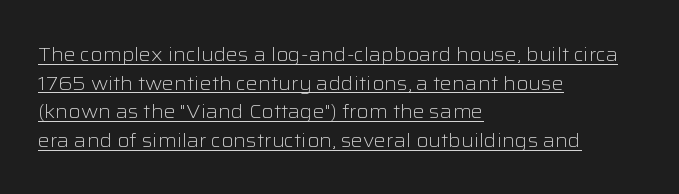
Default kerning and tracking; the words read as compact shapes. These lines were composed using upright roman letters. Somebody hit Ctrl+U on this one — the words are underlined. If you measured baseline to baseline, you'd find a middling distance. The setting favours the left margin, as ordinary paragraphs usually do.
